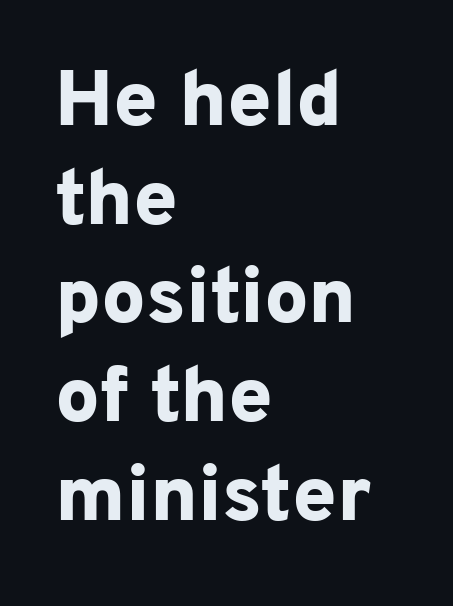
In terms of posture, this sample is upright. The passage shown stacks its lines at a standard gap. Plenty of ink on the page — the face is bold. All the whitespace from short lines collects on the right.
